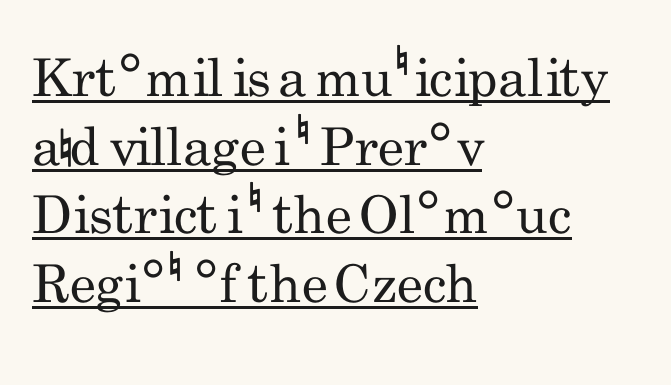
The image shows 52 px regular-weight, condensed sans-serif type, upright; set left-aligned, normal line spacing (1.32x), normal letter spacing, underlined; low stroke contrast and a small x-height.
